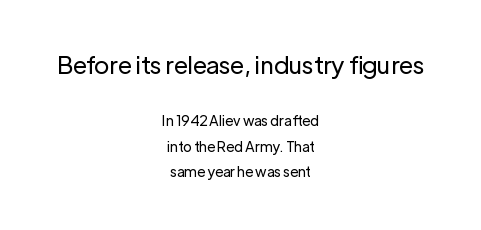
Casual observation: everything's sitting right in the middle. Glyph-to-glyph distance matches everyday printed text. Rule under the text: the space is simply empty. Compare the two chunks: the upper has the greater cap height.
